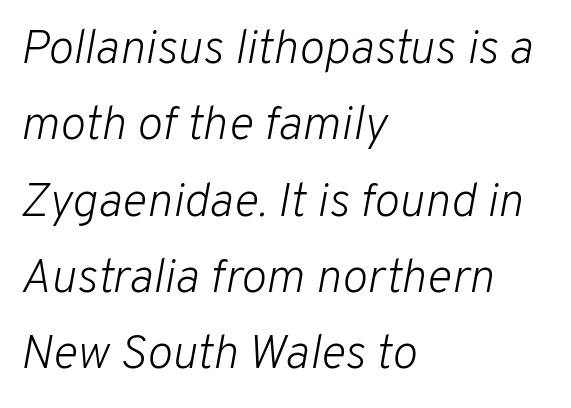
Caption: multi-line text, flush left, ragged right. The face used here has a pronounced slope to its letters. The space beneath each line is pristine and unruled. Default kerning and tracking; the words read as compact shapes. Summary of vertical rhythm: regular, with standard interline spacing. Looks like regular typesetting: each glyph gets only the width it needs.
